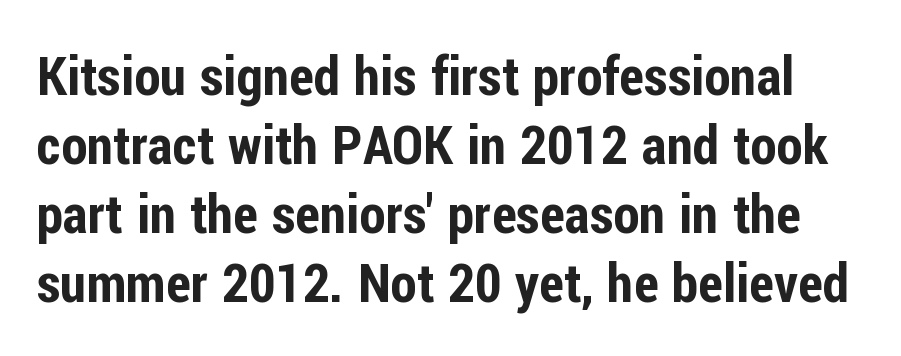
The image shows 54 px condensed sans-serif type, upright; set normal line spacing (1.28x), normal letter spacing, not underlined; low stroke contrast and a medium x-height.
